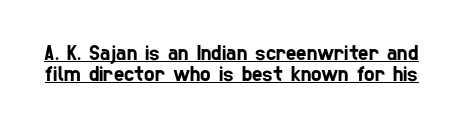
The image shows 22 px text type; set tight line spacing (0.96x), normal letter spacing, underlined.
